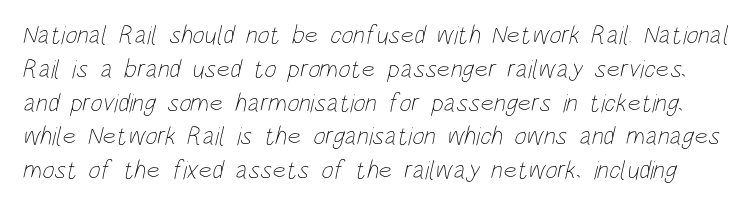
Q: Is the text bold? A: No.
Q: Is the text underlined? A: No.
Q: Is the spacing between letters normal or unusually wide? A: Normal.
Q: Is the spacing between lines tight, normal or loose? A: Normal.
